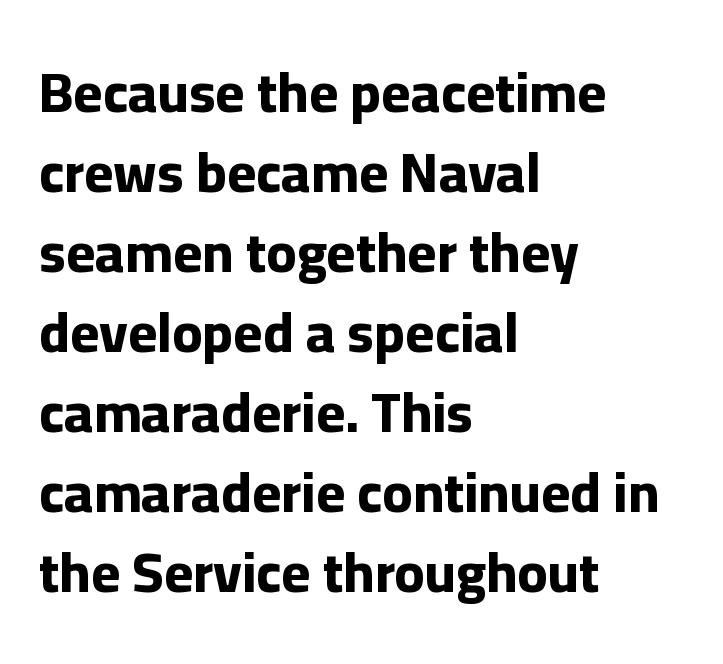
The typesetter chose a ragged-right arrangement here. Rule under the text: the space is simply empty. Serifs: no, the terminals of the letterforms are clean. Is there much room between lines? A standard amount, neither cramped nor airy.
